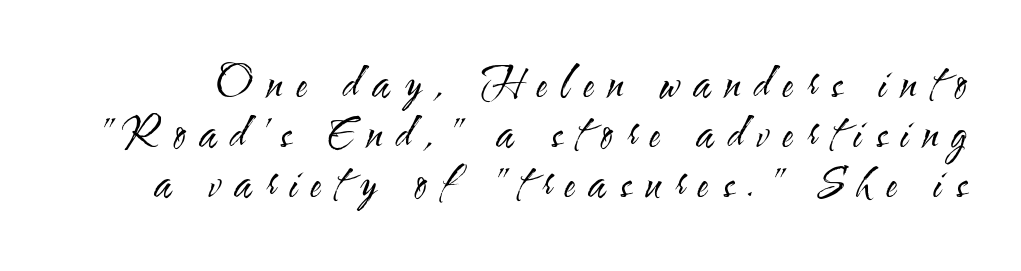
Q: Is the text bold? A: No.
Q: Is the text italic (slanted)? A: Yes.
Q: Is the typeface a serif or a sans-serif typeface? A: Sans-serif.
Q: Is the text underlined? A: No.
Q: Is the spacing between letters normal or unusually wide? A: Unusually wide.
Q: Width (condensed, normal, or wide)? A: Condensed.
Q: Stroke contrast? A: Medium.
Q: x-height? A: Small.
Q: Monospaced? A: No.
